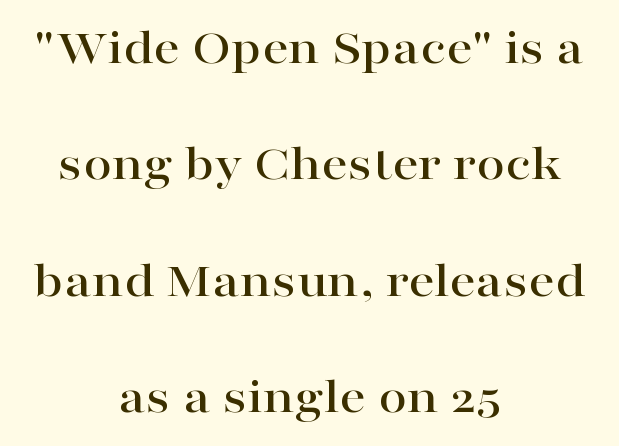
{"serif": "yes", "italic": "no", "width": "wide", "stroke_contrast": "high", "x_height": "medium", "monospaced": "no", "underline": "no", "align": "center", "line_spacing": "loose", "line_spacing_ratio": 2.24, "letter_spacing": "normal", "letter_spacing_em": 0.0, "glyph_px": 52}
